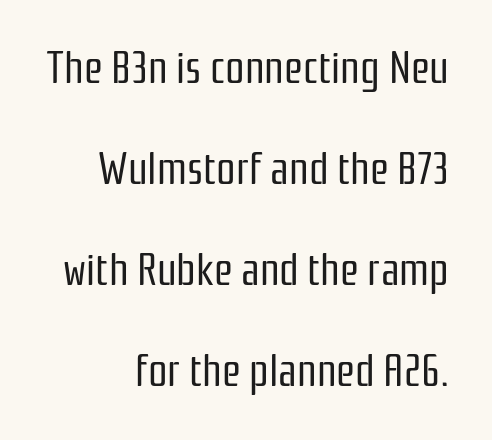
Q: Is the text bold? A: No.
Q: Is the text italic (slanted)? A: No, it is upright.
Q: Is the typeface a serif or a sans-serif typeface? A: Sans-serif.
Q: Is the text underlined? A: No.
Q: How is the paragraph aligned? A: Right-aligned.
Q: Is the spacing between letters normal or unusually wide? A: Normal.
Q: Is the spacing between lines tight, normal or loose? A: Loose.
Q: Width (condensed, normal, or wide)? A: Condensed.
Q: Stroke contrast? A: Low.
Q: x-height? A: Medium.
Q: Monospaced? A: No.
